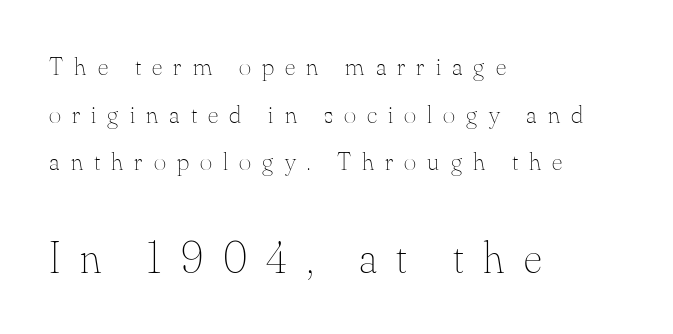
Q: Is the text bold? A: No.
Q: Is the text italic (slanted)? A: No, it is upright.
Q: Is the text underlined? A: No.
Q: How is the paragraph aligned? A: Left-aligned.
Q: Is the spacing between letters normal or unusually wide? A: Unusually wide.
Q: Which block of text is set in a larger size, the first (top) or the second (bottom)? A: The second (bottom) one.
Q: Width (condensed, normal, or wide)? A: Normal.
Q: Stroke contrast? A: Medium.
Q: x-height? A: Small.
Q: Monospaced? A: No.
